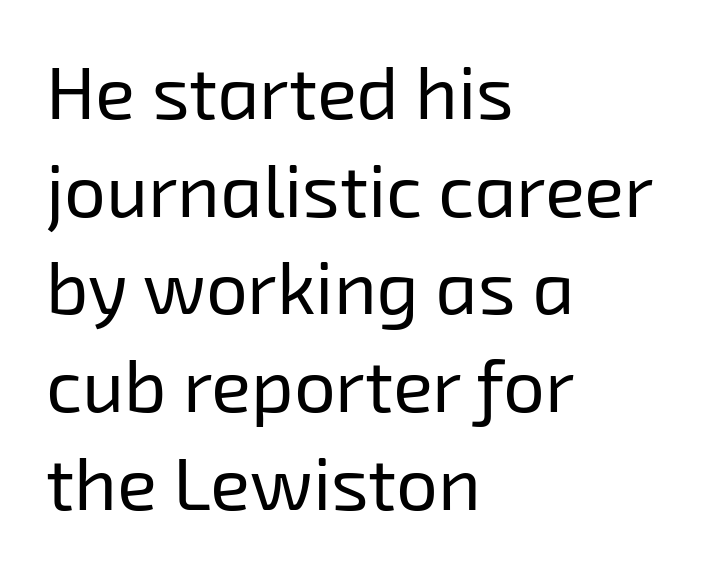
The image shows 74 px regular-weight sans-serif type; set left-aligned, normal line spacing (1.32x), normal letter spacing, not underlined; low stroke contrast and a medium x-height.
